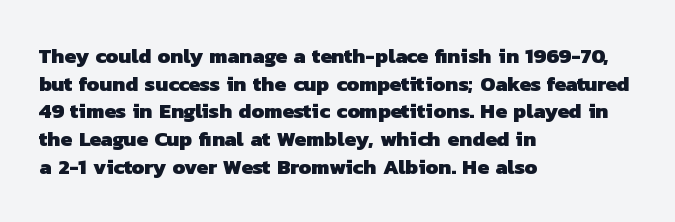
Q: Is the text bold? A: Yes.
Q: Is the text underlined? A: No.
Q: How is the paragraph aligned? A: Left-aligned.
Q: Is the spacing between letters normal or unusually wide? A: Normal.
Q: Is the spacing between lines tight, normal or loose? A: Normal.
